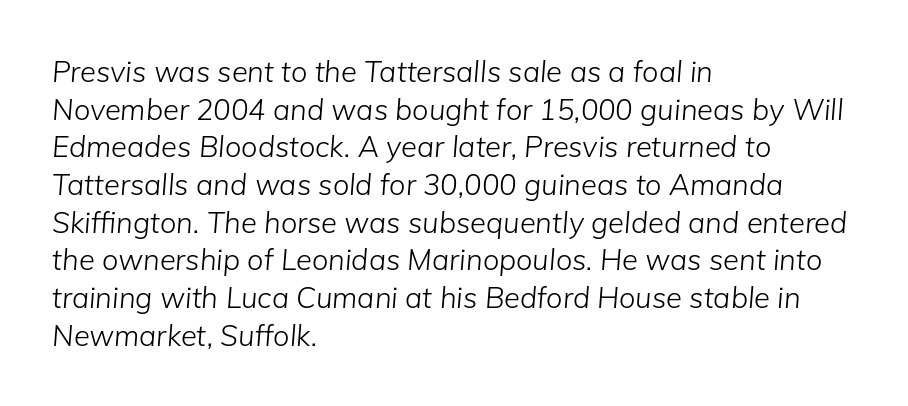
Q: Is the text bold? A: No.
Q: Is the text italic (slanted)? A: Yes, it leans right by about 5 degrees.
Q: Is the text underlined? A: No.
Q: How is the paragraph aligned? A: Left-aligned.
Q: Is the spacing between letters normal or unusually wide? A: Normal.
Q: Is the spacing between lines tight, normal or loose? A: Normal.
Q: Width (condensed, normal, or wide)? A: Normal.
Q: Stroke contrast? A: Low.
Q: x-height? A: Medium.
Q: Monospaced? A: No.
